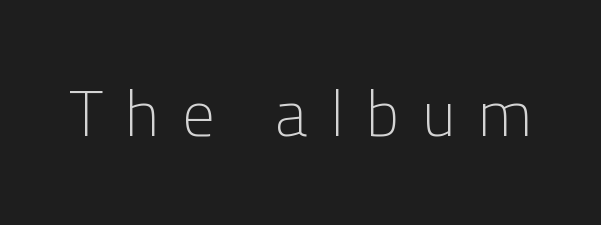
Q: Is the text bold? A: No.
Q: Is the text italic (slanted)? A: No, it is upright.
Q: Is the typeface a serif or a sans-serif typeface? A: Sans-serif.
Q: Is the text underlined? A: No.
Q: Is the spacing between letters normal or unusually wide? A: Unusually wide.
Q: Width (condensed, normal, or wide)? A: Normal.
Q: Stroke contrast? A: Low.
Q: x-height? A: Medium.
Q: Monospaced? A: No.
